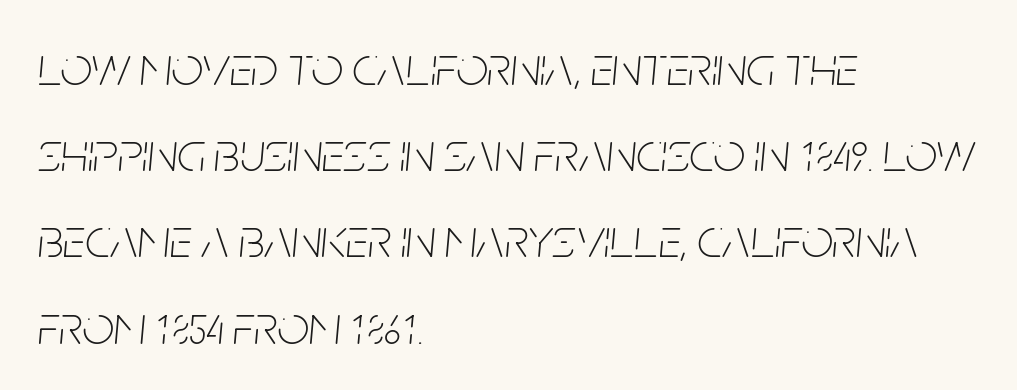
The image shows 56 px thin, condensed type, italic (leaning right); set left-aligned, normal line spacing (1.54x), normal letter spacing, not underlined; low stroke contrast and a large x-height.
